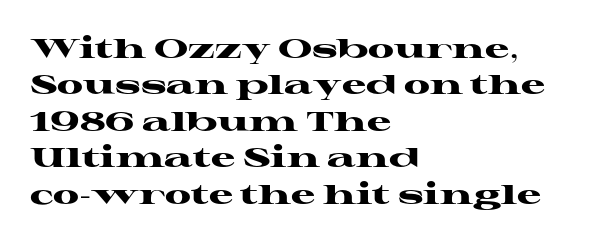
The image shows 27 px bold type, upright; set left-aligned, normal line spacing (1.35x), normal letter spacing, not underlined.
